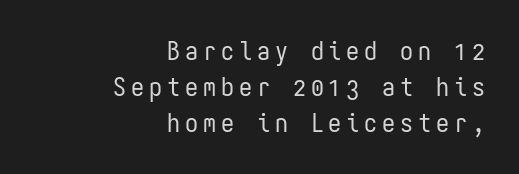
{"italic": "no", "bold": "no", "underline": "no", "align": "right", "line_spacing": "normal", "line_spacing_ratio": 1.38, "glyph_px": 26}
